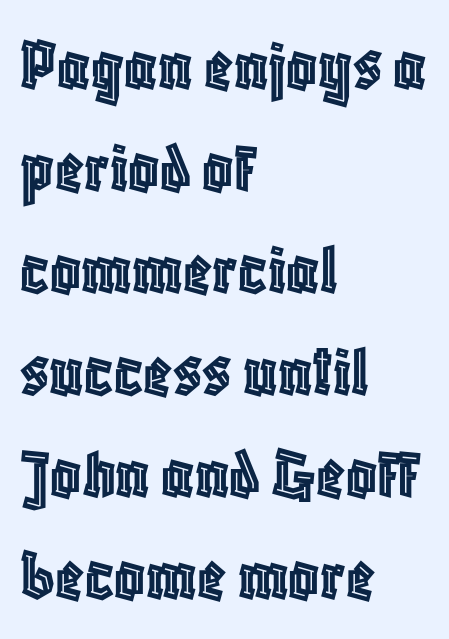
The image shows 75 px condensed type, upright; set left-aligned, normal line spacing (1.36x), normal letter spacing, not underlined; a large x-height.
